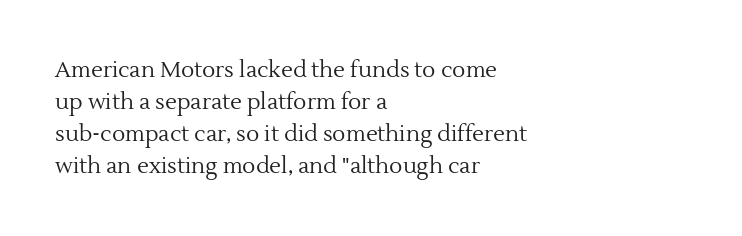
{"italic": "no", "bold": "no", "underline": "no", "align": "left", "line_spacing": "normal", "line_spacing_ratio": 1.45, "letter_spacing": "normal", "letter_spacing_em": 0.0, "glyph_px": 22}
